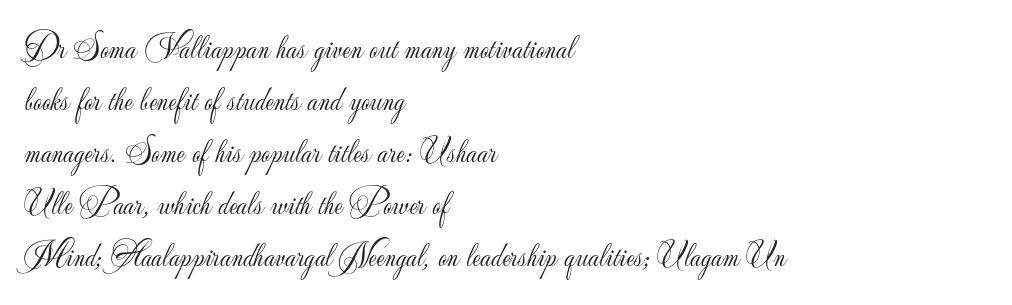
The image shows 34 px light sans-serif type; set left-aligned, normal line spacing (1.53x), normal letter spacing, not underlined; low stroke contrast and a small x-height.
